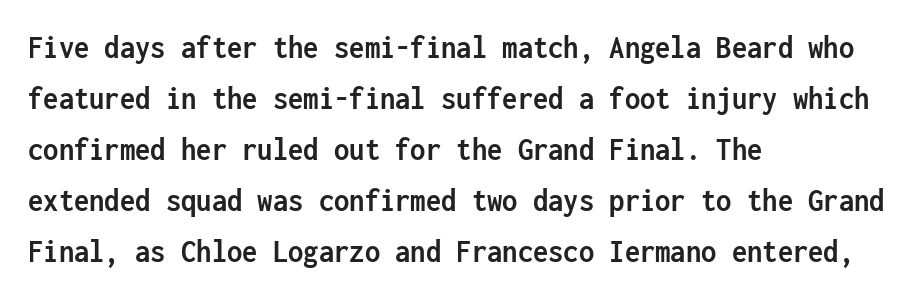
{"serif": "no", "italic": "no", "bold": "yes", "weight": "semibold", "width": "condensed", "stroke_contrast": "low", "x_height": "medium", "monospaced": "yes", "underline": "no", "align": "left", "line_spacing": "normal", "line_spacing_ratio": 1.5, "letter_spacing": "normal", "letter_spacing_em": 0.0, "glyph_px": 34}
